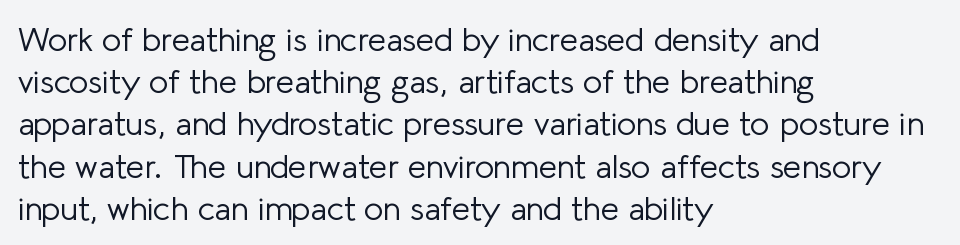
{"serif": "no", "italic": "no", "bold": "no", "weight": "light", "width": "normal", "stroke_contrast": "low", "x_height": "medium", "monospaced": "no", "underline": "no", "align": "left", "line_spacing": "normal", "line_spacing_ratio": 1.28, "letter_spacing": "normal", "letter_spacing_em": 0.0, "glyph_px": 33}
